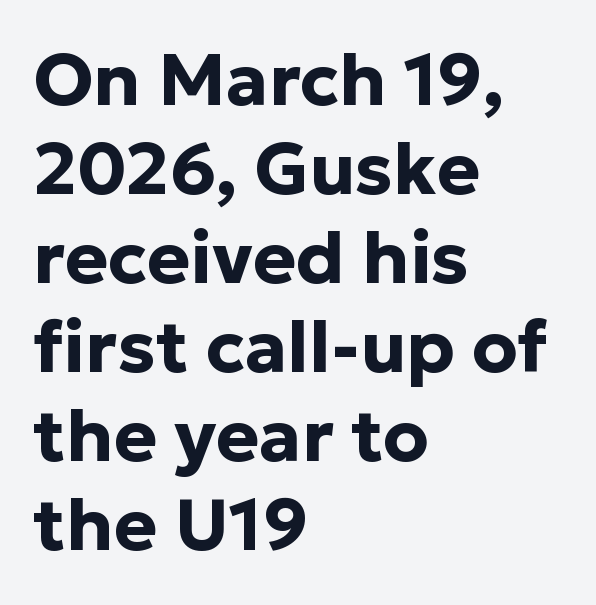
{"serif": "no", "italic": "no", "bold": "yes", "weight": "bold", "width": "normal", "stroke_contrast": "low", "x_height": "medium", "monospaced": "no", "underline": "no", "align": "left", "line_spacing_ratio": 1.22, "letter_spacing": "normal", "letter_spacing_em": 0.0, "glyph_px": 73}
